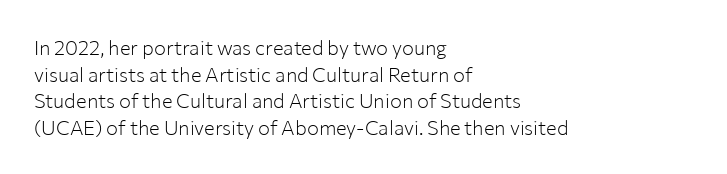
Q: Is the text bold? A: No.
Q: Is the text italic (slanted)? A: No, it is upright.
Q: Is the text underlined? A: No.
Q: How is the paragraph aligned? A: Left-aligned.
Q: Is the spacing between letters normal or unusually wide? A: Normal.
Q: Is the spacing between lines tight, normal or loose? A: Normal.
